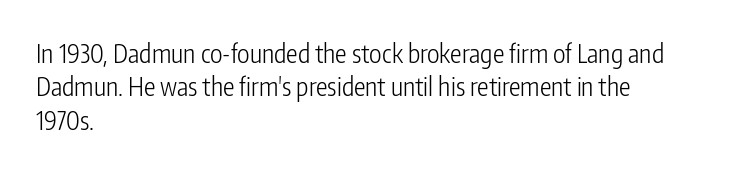
Compared with typical paragraphs, the rows here are spaced about the same. The letters stand straight up with perfectly vertical stems. Short and long lines alike share a common starting point at left. Is the stroke heavy? The answer is a plain regular-or-lighter. In terms of letterspacing, this is plain default setting. Just letters on the line, the space beneath them empty.
